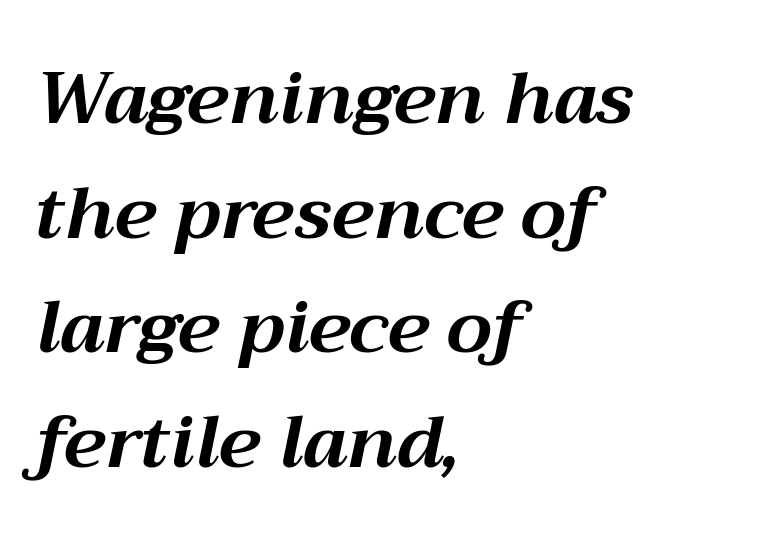
These words are printed bold, with thick strokes throughout. Honestly, the row spacing looks completely unremarkable. The typography opts for an oblique posture over an upright one. Check the space under the baseline: it is left empty.
